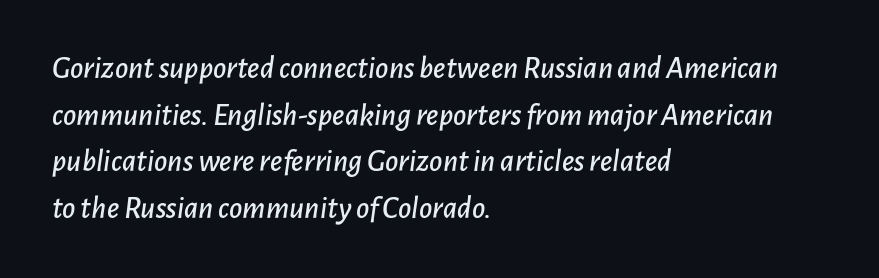
{"italic": "yes", "lean": "right", "slant_degrees": 7, "width": "normal", "stroke_contrast": "low", "x_height": "medium", "monospaced": "no", "underline": "no", "align": "left", "line_spacing": "normal", "line_spacing_ratio": 1.46, "letter_spacing": "normal", "letter_spacing_em": 0.0, "glyph_px": 32}
